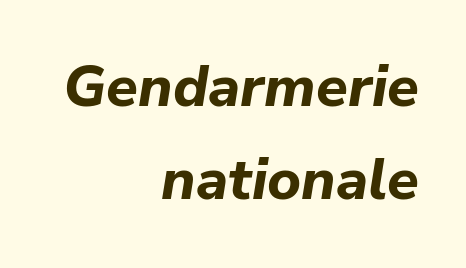
Q: Is the text bold? A: Yes.
Q: Is the text italic (slanted)? A: Yes, it leans right by about 9 degrees.
Q: Is the text underlined? A: No.
Q: How is the paragraph aligned? A: Right-aligned.
Q: Is the spacing between letters normal or unusually wide? A: Normal.
Q: Is the spacing between lines tight, normal or loose? A: Normal.
Q: Width (condensed, normal, or wide)? A: Normal.
Q: Stroke contrast? A: Low.
Q: x-height? A: Medium.
Q: Monospaced? A: No.
